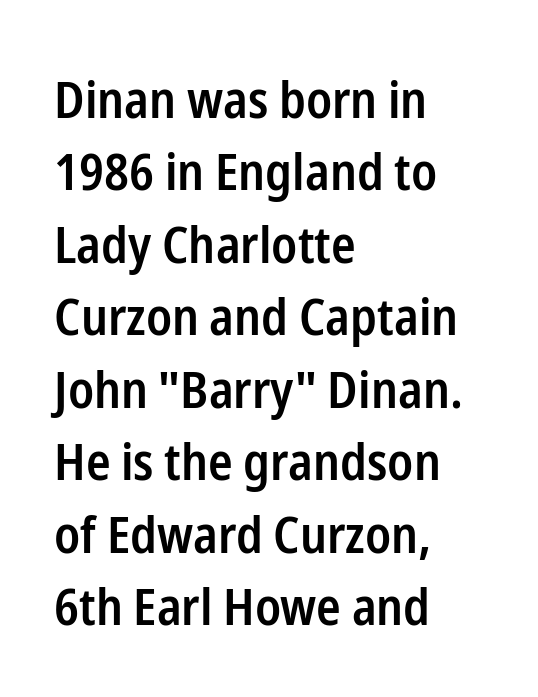
The image shows 51 px semibold, condensed sans-serif type, upright; set left-aligned, normal line spacing (1.42x), normal letter spacing, not underlined; low stroke contrast and a medium x-height.
